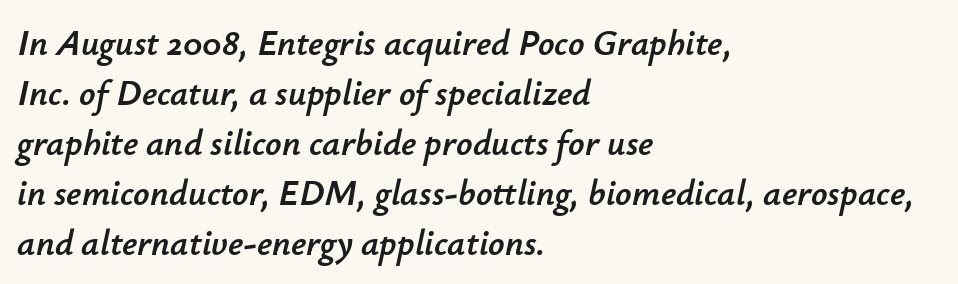
Q: Is the text italic (slanted)? A: Yes, it leans right by about 12 degrees.
Q: Is the text underlined? A: No.
Q: How is the paragraph aligned? A: Left-aligned.
Q: Is the spacing between letters normal or unusually wide? A: Normal.
Q: Is the spacing between lines tight, normal or loose? A: Normal.
Q: Width (condensed, normal, or wide)? A: Normal.
Q: Stroke contrast? A: Low.
Q: x-height? A: Small.
Q: Monospaced? A: No.
